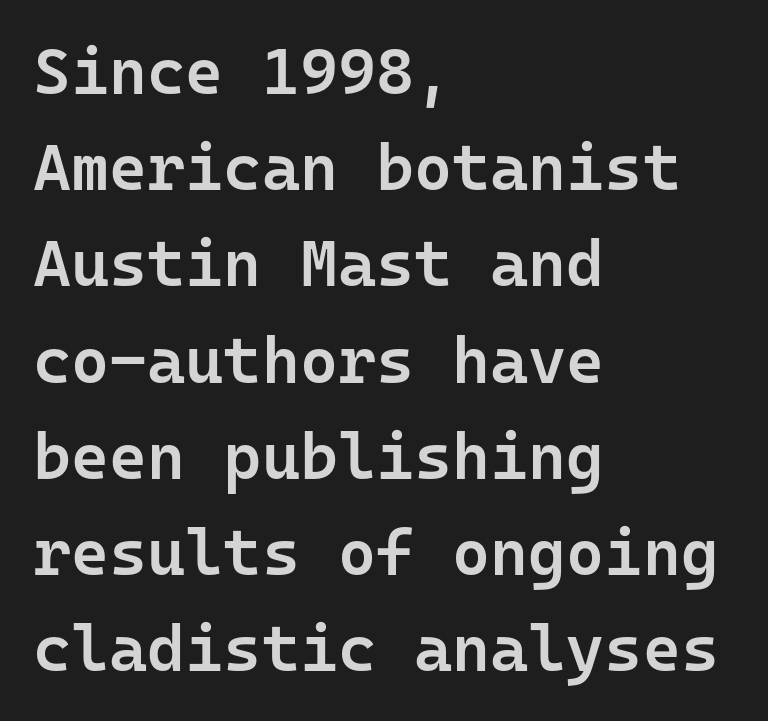
Q: Is the text bold? A: Semi-bold.
Q: Is the text italic (slanted)? A: No, it is upright.
Q: Is the typeface a serif or a sans-serif typeface? A: Sans-serif.
Q: Is the text underlined? A: No.
Q: How is the paragraph aligned? A: Left-aligned.
Q: Is the spacing between letters normal or unusually wide? A: Normal.
Q: Is the spacing between lines tight, normal or loose? A: Normal.
Q: Width (condensed, normal, or wide)? A: Normal.
Q: Stroke contrast? A: Low.
Q: x-height? A: Medium.
Q: Monospaced? A: Yes.
